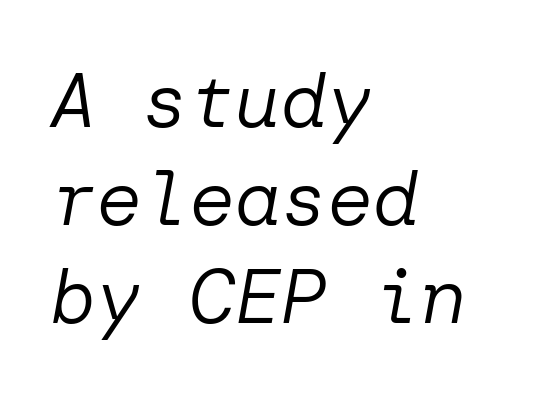
{"italic": "yes", "lean": "right", "slant_degrees": 10, "bold": "no", "weight": "regular", "width": "normal", "stroke_contrast": "low", "x_height": "medium", "underline": "no", "align": "left", "line_spacing": "normal", "line_spacing_ratio": 1.27, "letter_spacing": "normal", "letter_spacing_em": 0.0, "glyph_px": 77}
